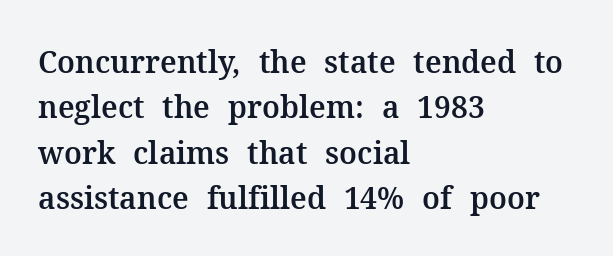
Q: Is the text italic (slanted)? A: No, it is upright.
Q: Is the typeface a serif or a sans-serif typeface? A: Serif.
Q: Is the text underlined? A: No.
Q: How is the paragraph aligned? A: Left-aligned.
Q: Is the spacing between letters normal or unusually wide? A: Normal.
Q: Is the spacing between lines tight, normal or loose? A: Normal.
Q: Width (condensed, normal, or wide)? A: Normal.
Q: Stroke contrast? A: Medium.
Q: x-height? A: Medium.
Q: Monospaced? A: No.
